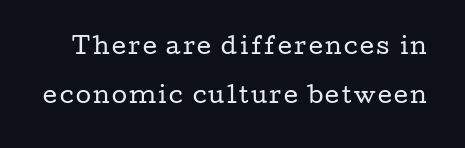
Q: Is the text bold? A: No.
Q: Is the text italic (slanted)? A: No, it is upright.
Q: Is the text underlined? A: No.
Q: Is the spacing between lines tight, normal or loose? A: Loose.
